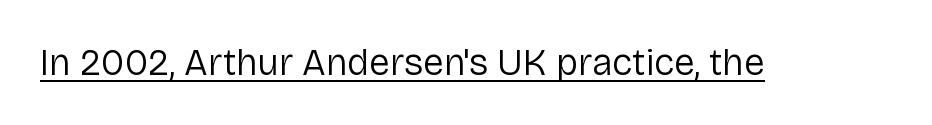
The typography opts for an upright posture over an oblique one. Words appear dense and cohesive because spacing is normal. The passage shown is underscored from start to finish. This is sans-serif lettering, the kind often seen on screens and signage. The rendering uses natural spacing where letterforms have individual widths. Stroke thickness stays within the range of a standard reading face or lighter.
